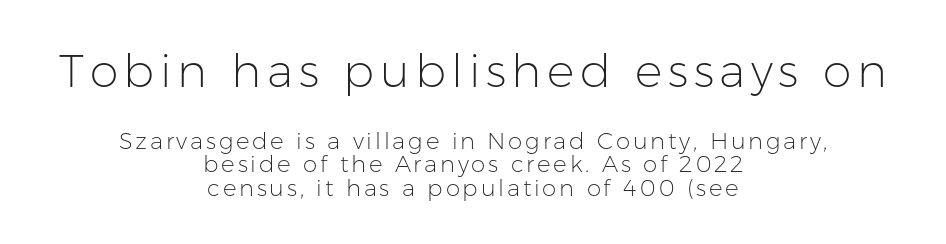
Note the varied advance widths — an 'i' is clearly narrower than an 'm'. Layout note: lines centered. Vertical strokes here are truly vertical. The passage shown is typeset with a sans-serif family.
